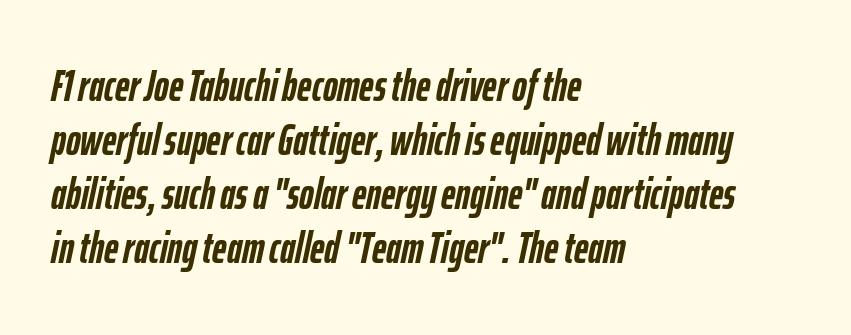
Q: Is the text bold? A: Yes.
Q: Is the text italic (slanted)? A: Yes, it leans right by about 12 degrees.
Q: Is the text underlined? A: No.
Q: How is the paragraph aligned? A: Left-aligned.
Q: Is the spacing between letters normal or unusually wide? A: Normal.
Q: Width (condensed, normal, or wide)? A: Condensed.
Q: Stroke contrast? A: Low.
Q: x-height? A: Medium.
Q: Monospaced? A: No.
